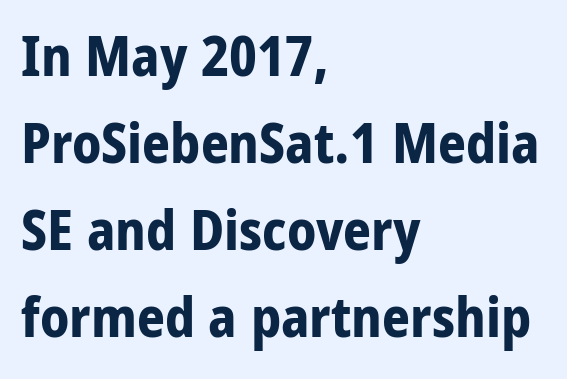
Rule under the text: the space is simply empty. Note the varied advance widths — an 'i' is clearly narrower than an 'm'. Short and long lines alike share a common starting point at left. A sans-serif font was chosen for this passage.
